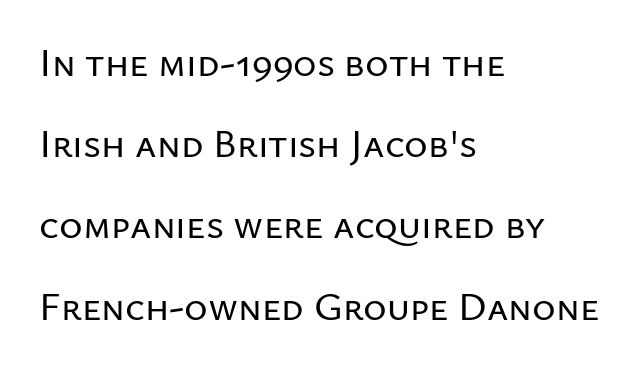
{"serif": "no", "italic": "no", "width": "normal", "stroke_contrast": "low", "x_height": "medium", "monospaced": "no", "underline": "no", "align": "left", "line_spacing": "loose", "line_spacing_ratio": 2.03, "letter_spacing": "normal", "letter_spacing_em": 0.0, "glyph_px": 40}
